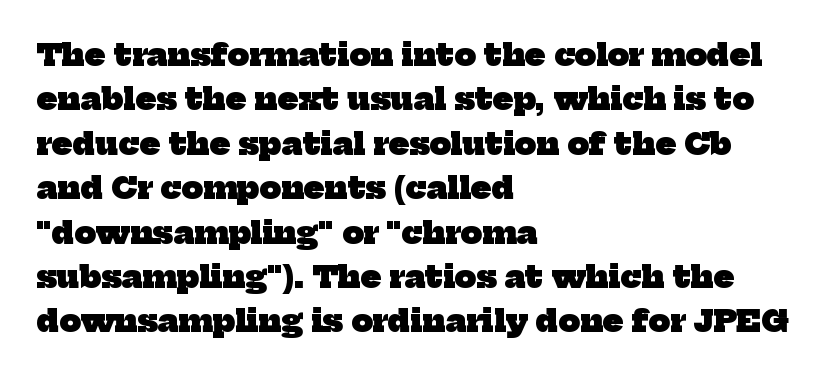
{"serif": "yes", "bold": "yes", "weight": "heavy", "width": "normal", "stroke_contrast": "low", "x_height": "medium", "monospaced": "no", "underline": "no", "align": "left", "line_spacing": "normal", "line_spacing_ratio": 1.48, "letter_spacing": "normal", "letter_spacing_em": 0.0, "glyph_px": 30}
